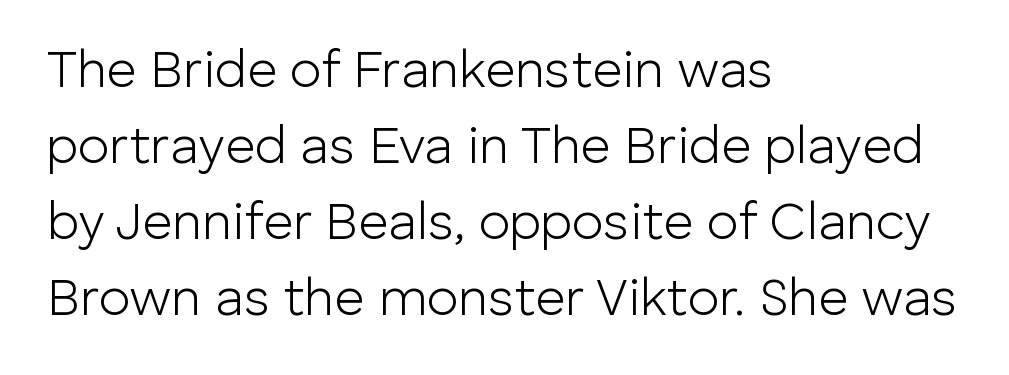
The typeface chosen for these lines omits serifs. No word sits above an underline. Do the characters align in a grid? No, the font is proportional. The block of text has a typical density, with ordinary space between rows.
